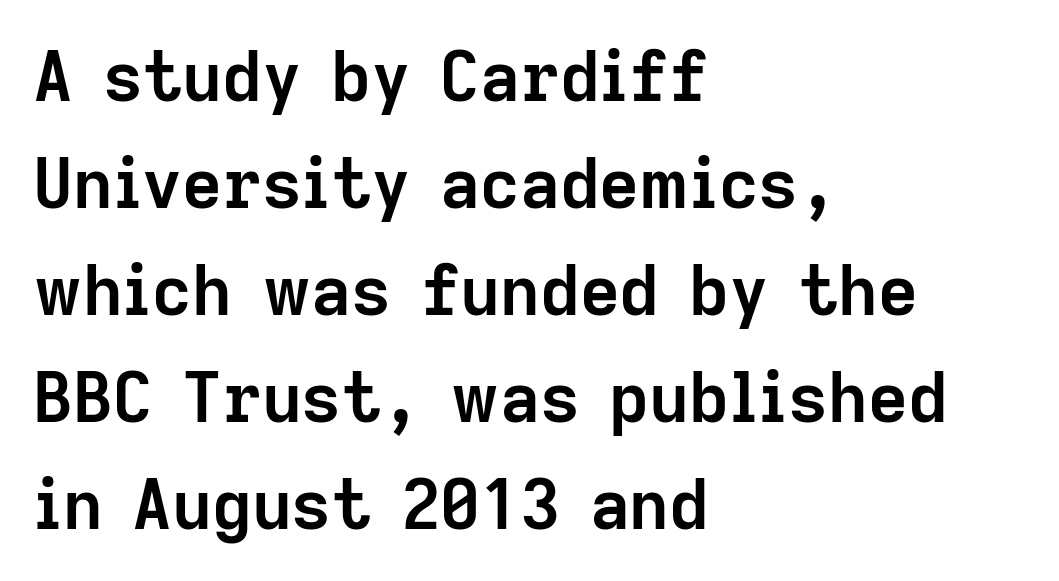
The image shows 69 px semibold sans-serif type, upright; set left-aligned, normal line spacing (1.55x), normal letter spacing, not underlined; low stroke contrast and a medium x-height.
